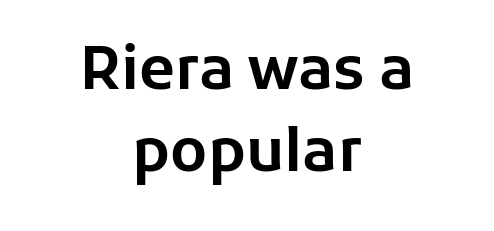
Q: Is the text italic (slanted)? A: No, it is upright.
Q: Is the typeface a serif or a sans-serif typeface? A: Sans-serif.
Q: Is the text underlined? A: No.
Q: How is the paragraph aligned? A: Centered.
Q: Is the spacing between letters normal or unusually wide? A: Normal.
Q: Is the spacing between lines tight, normal or loose? A: Normal.
Q: Width (condensed, normal, or wide)? A: Normal.
Q: Stroke contrast? A: Low.
Q: x-height? A: Medium.
Q: Monospaced? A: No.
